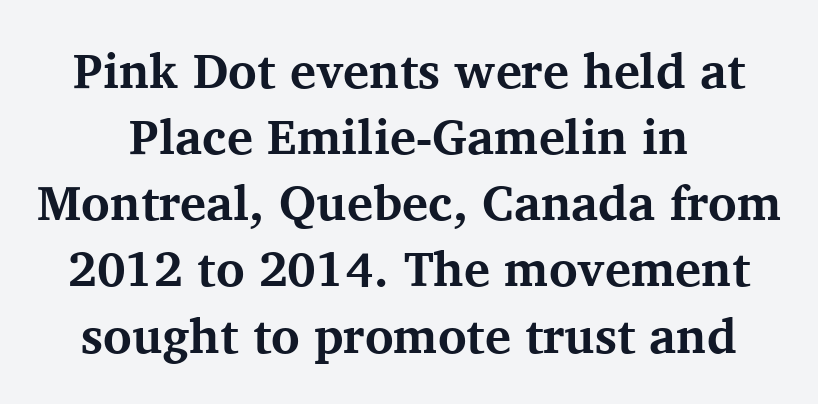
The image shows 49 px bold serif type, upright; set normal line spacing (1.35x), normal letter spacing, not underlined; medium stroke contrast and a medium x-height.
